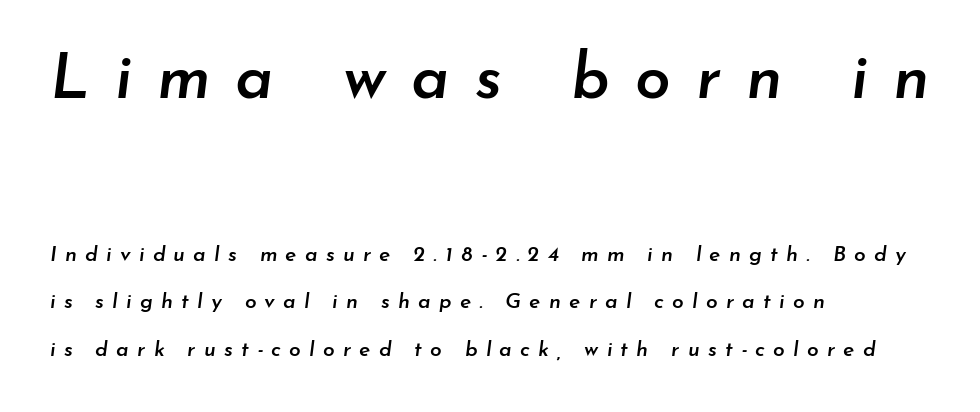
{"italic": "yes", "lean": "right", "slant_degrees": 7, "bold": "semi", "weight": "semibold", "width": "normal", "stroke_contrast": "low", "x_height": "small", "monospaced": "no", "underline": "no", "align": "left", "line_spacing": "loose", "line_spacing_ratio": 2.25, "letter_spacing": "wide", "letter_spacing_em": 0.39, "larger_block": "first", "size_ratio": 3.05, "glyph_px": 64}
